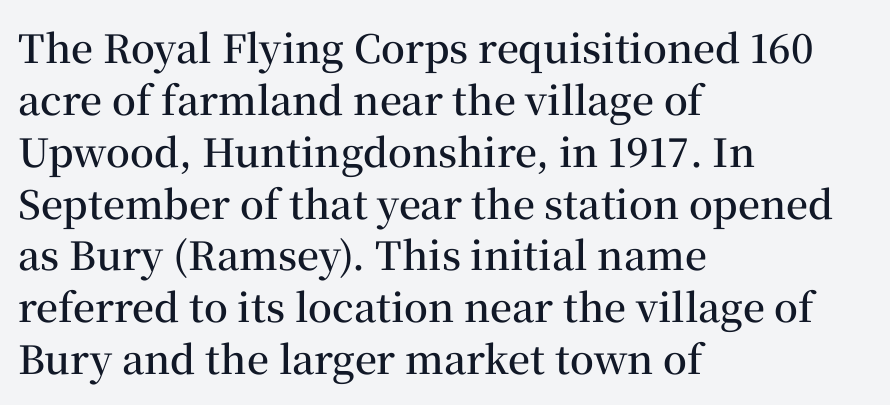
The image shows 39 px semibold serif type, upright; set left-aligned, normal line spacing (1.33x), normal letter spacing, not underlined; medium stroke contrast and a medium x-height.
